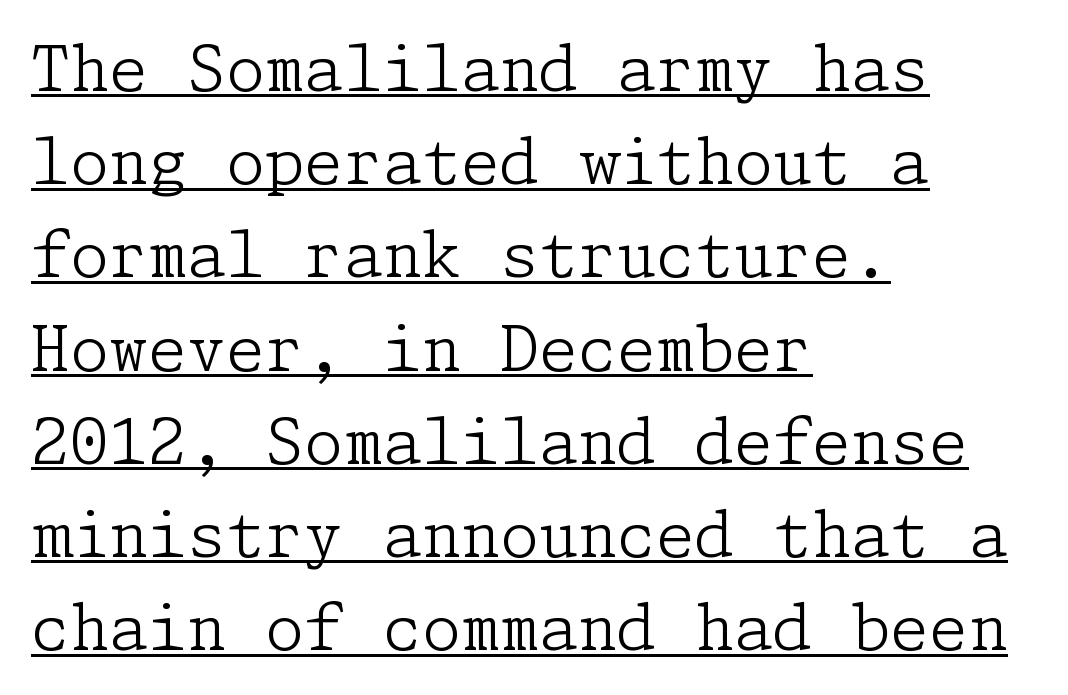
The weight would be labelled regular, book, light, or lighter still. Which margin do the lines hug? The left one — the right edge is uneven. The type is set solid horizontally, with unmodified tracking. The passage shown is underscored from start to finish.
